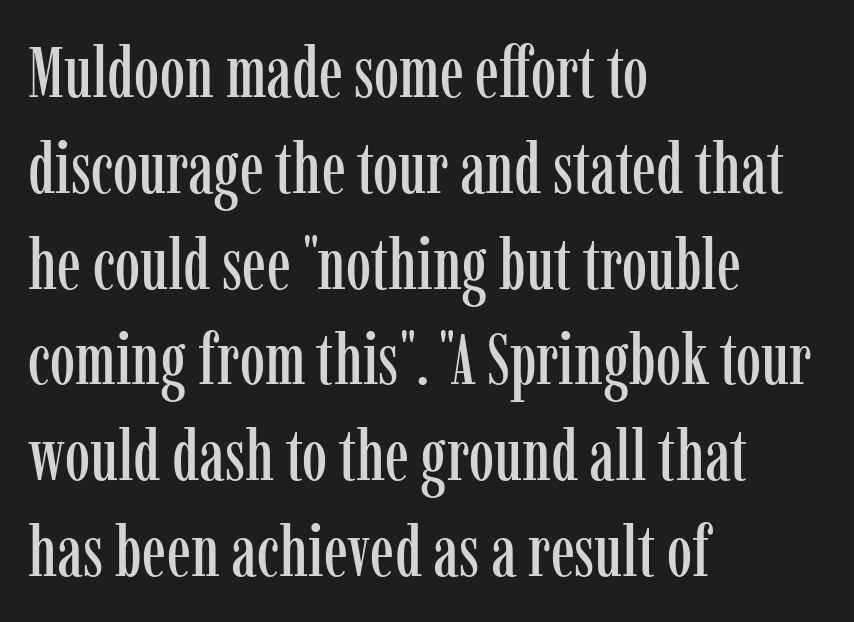
The image shows 72 px condensed serif type, upright; set left-aligned, normal line spacing (1.33x), normal letter spacing, not underlined; low stroke contrast and a medium x-height.
